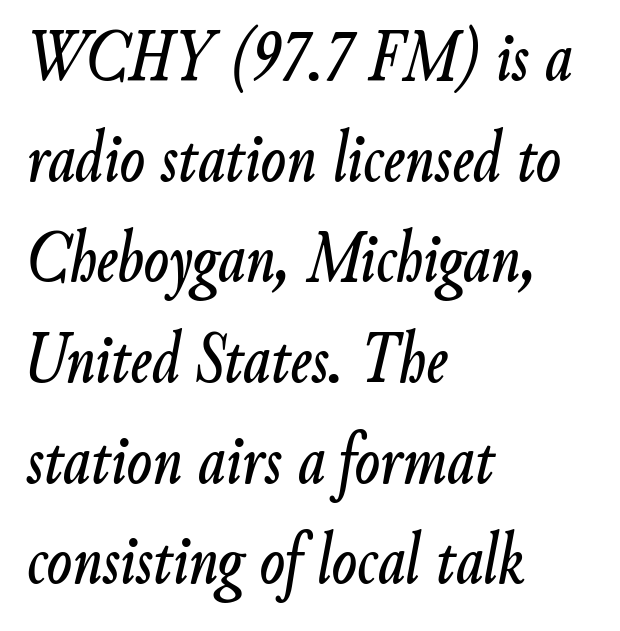
{"italic": "yes", "lean": "right", "slant_degrees": 9, "width": "condensed", "stroke_contrast": "low", "x_height": "small", "monospaced": "no", "underline": "no", "align": "left", "line_spacing": "normal", "line_spacing_ratio": 1.36, "letter_spacing": "normal", "letter_spacing_em": 0.0, "glyph_px": 74}
